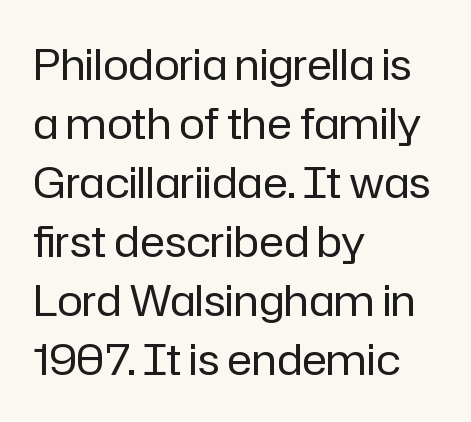
The image shows 43 px regular-weight sans-serif type, upright; set left-aligned, normal line spacing (1.37x), normal letter spacing, not underlined; low stroke contrast and a medium x-height.
